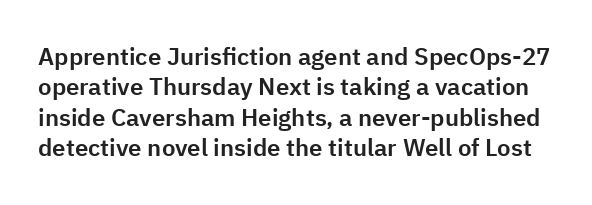
{"italic": "no", "underline": "no", "line_spacing": "normal", "line_spacing_ratio": 1.27, "letter_spacing": "normal", "letter_spacing_em": 0.0, "glyph_px": 24}
